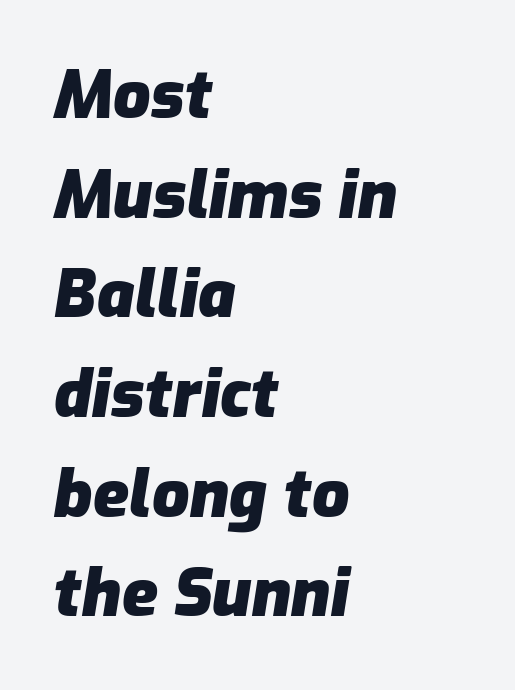
The image shows 66 px heavy type, italic (leaning right); set left-aligned, normal line spacing (1.51x), normal letter spacing, not underlined; low stroke contrast and a medium x-height.
